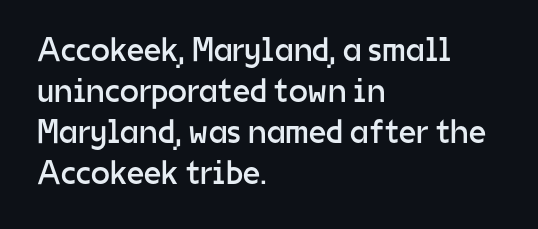
{"serif": "no", "italic": "no", "bold": "no", "weight": "regular", "width": "normal", "stroke_contrast": "low", "x_height": "medium", "monospaced": "no", "underline": "no", "align": "left", "line_spacing_ratio": 1.21, "letter_spacing": "normal", "letter_spacing_em": 0.0, "glyph_px": 34}
